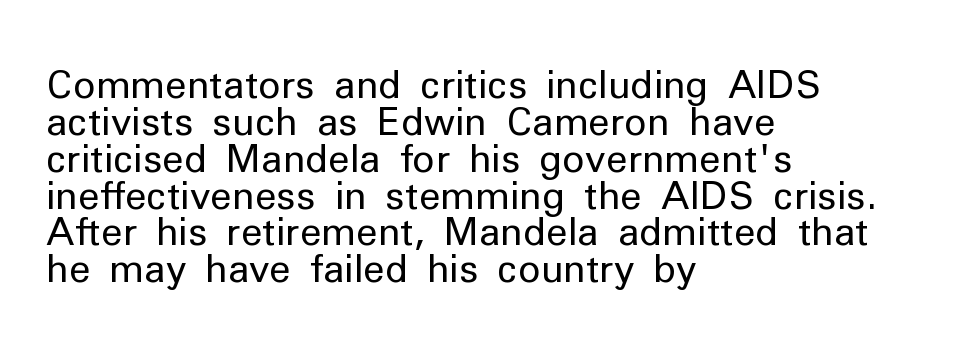
The image shows 38 px regular-weight sans-serif type, upright; set left-aligned, tight line spacing (0.97x), normal letter spacing, not underlined; low stroke contrast and a medium x-height.
